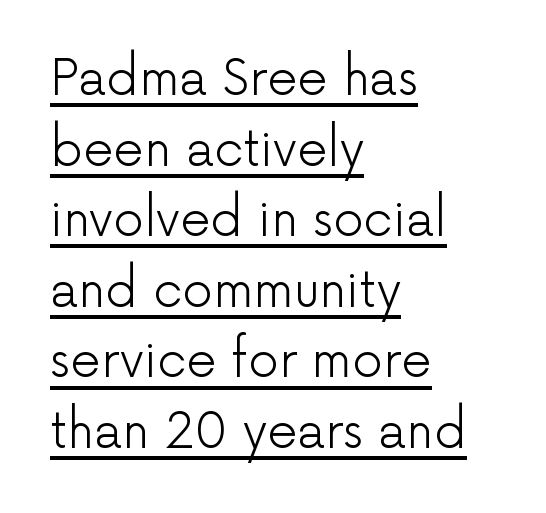
Underlined type. If you drew a ruler down the left edge, every line would touch it. A quiet, ordinary-to-light weight characterises the typeface. Horizontal bands of white between lines are of average thickness. Nothing sits at the stroke ends, so this counts as sans-serif. Spacing verdict: proportional, widths tailored to each character.
